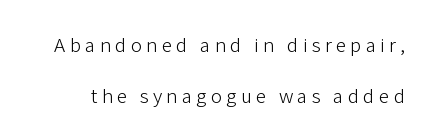
The image shows 21 px text type, upright; set loose line spacing (2.42x), unusually wide letter spacing (+0.2 em), not underlined.
